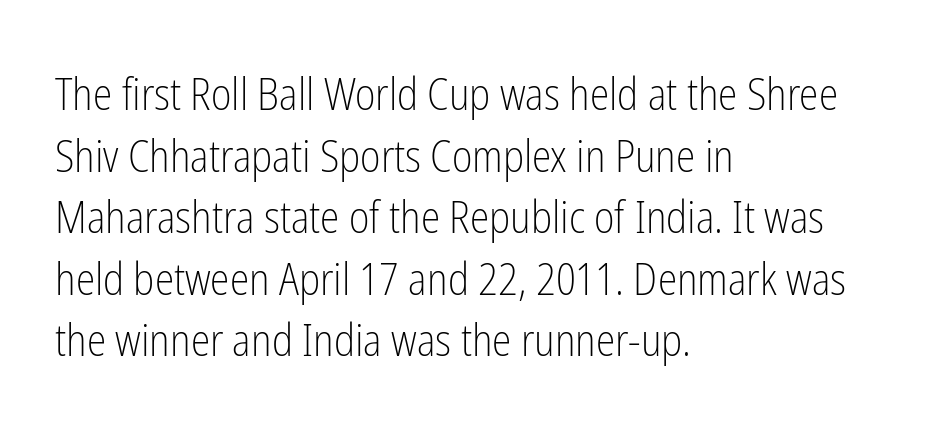
Q: Is the text bold? A: No.
Q: Is the text italic (slanted)? A: No, it is upright.
Q: Is the typeface a serif or a sans-serif typeface? A: Sans-serif.
Q: Is the text underlined? A: No.
Q: How is the paragraph aligned? A: Left-aligned.
Q: Is the spacing between letters normal or unusually wide? A: Normal.
Q: Is the spacing between lines tight, normal or loose? A: Normal.
Q: Width (condensed, normal, or wide)? A: Condensed.
Q: Stroke contrast? A: Low.
Q: x-height? A: Medium.
Q: Monospaced? A: No.
